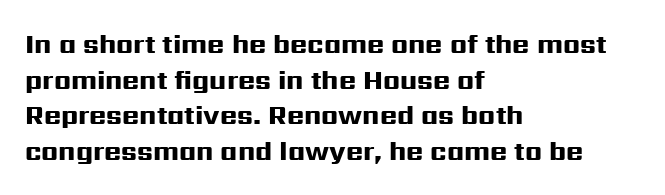
The image shows 26 px bold type, upright; set left-aligned, normal line spacing (1.37x), normal letter spacing, not underlined.
